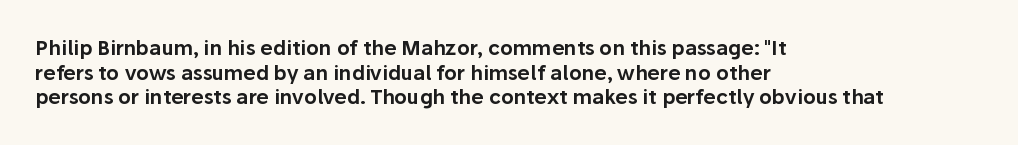
Q: Is the text italic (slanted)? A: No, it is upright.
Q: Is the text underlined? A: No.
Q: How is the paragraph aligned? A: Left-aligned.
Q: Is the spacing between letters normal or unusually wide? A: Normal.
